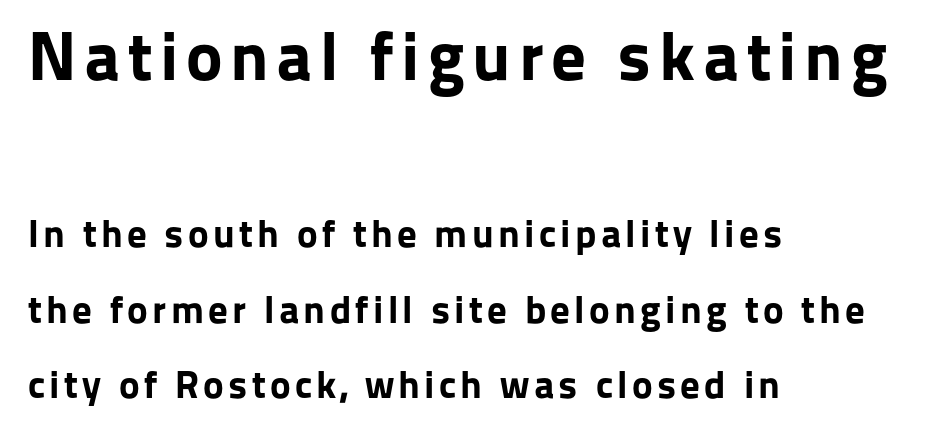
Nothing sits at the stroke ends, so this counts as sans-serif. The font is running at its bold setting. The baseline area is clear. You get the large type first, then a drop to smaller type. These lines stack with their left ends in a neat column. These lines stand farther apart than default settings would place them.
